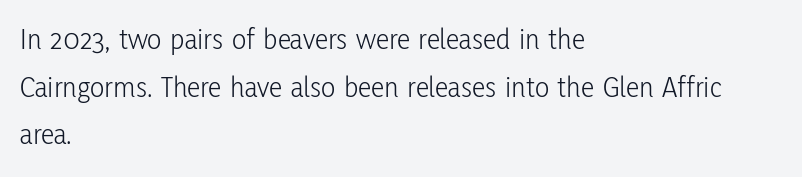
{"serif": "no", "italic": "no", "bold": "no", "weight": "light", "width": "condensed", "stroke_contrast": "low", "x_height": "medium", "monospaced": "no", "underline": "no", "align": "left", "line_spacing": "normal", "line_spacing_ratio": 1.59, "letter_spacing": "normal", "letter_spacing_em": 0.0, "glyph_px": 30}
